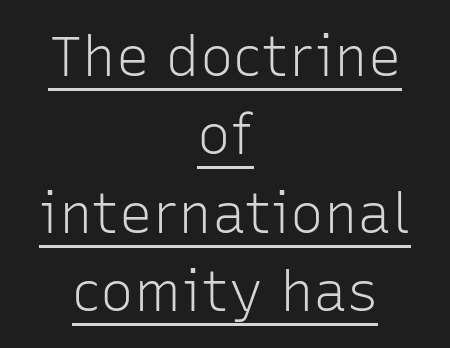
Each new line begins a customary step beneath the previous one. The face used here is proportionally spaced, like ordinary book or web type. How are the letters spaced? Ordinarily, with no added tracking. Vertical strokes here are truly vertical. Weight: regular or lighter.
